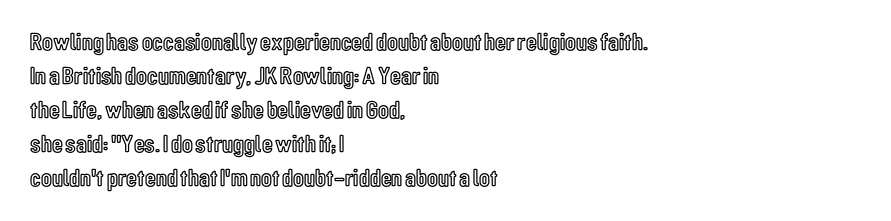
{"italic": "no", "underline": "no", "align": "left", "line_spacing": "normal", "line_spacing_ratio": 1.36, "letter_spacing": "normal", "letter_spacing_em": 0.0, "glyph_px": 25}
